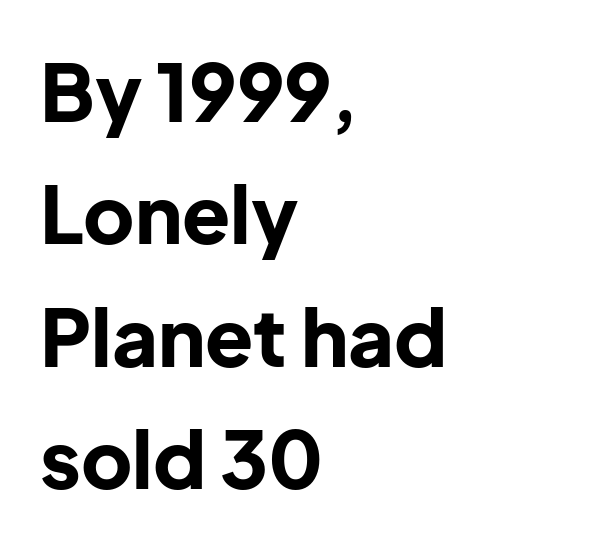
{"serif": "no", "italic": "no", "bold": "yes", "weight": "bold", "width": "normal", "stroke_contrast": "low", "x_height": "medium", "monospaced": "no", "underline": "no", "align": "left", "line_spacing": "normal", "line_spacing_ratio": 1.55, "letter_spacing": "normal", "letter_spacing_em": 0.0, "glyph_px": 79}
